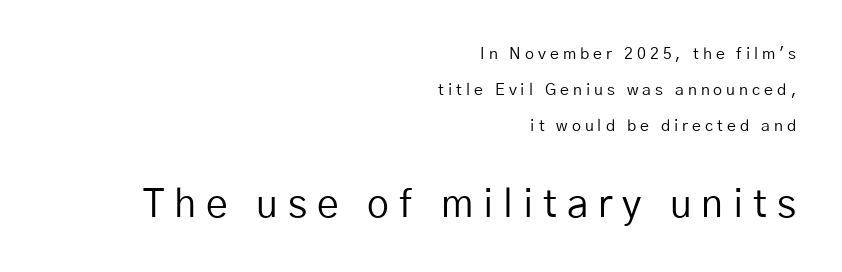
Lines of text with bare space underneath. Line spacing here is loose. This rendering widens character spacing well past its baseline value. Between these two stacked blocks, the lower one wins on size. A flush-right, rag-left setting is used for this passage. The face used here is proportionally spaced, like ordinary book or web type.
